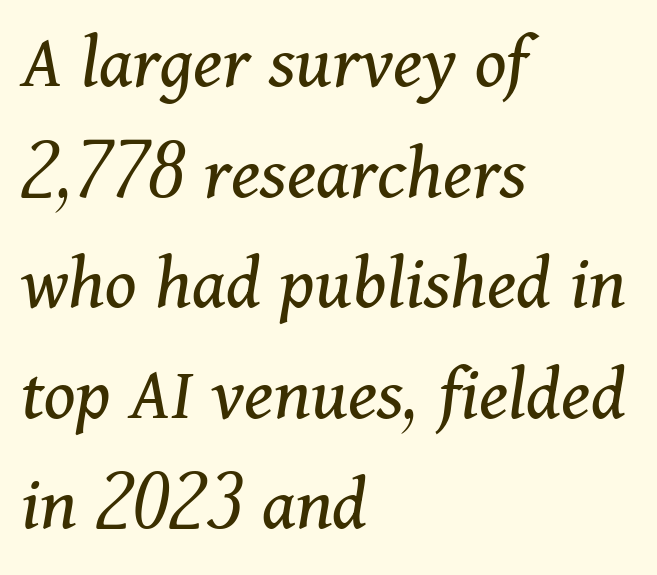
The image shows 79 px regular-weight serif type, italic (leaning right); set left-aligned, normal line spacing (1.4x), normal letter spacing, not underlined; medium stroke contrast and a medium x-height.
